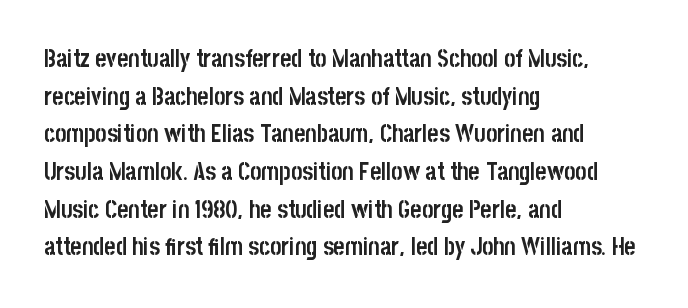
Q: Is the text bold? A: Yes.
Q: Is the text italic (slanted)? A: No, it is upright.
Q: Is the text underlined? A: No.
Q: How is the paragraph aligned? A: Left-aligned.
Q: Is the spacing between letters normal or unusually wide? A: Normal.
Q: Is the spacing between lines tight, normal or loose? A: Normal.
